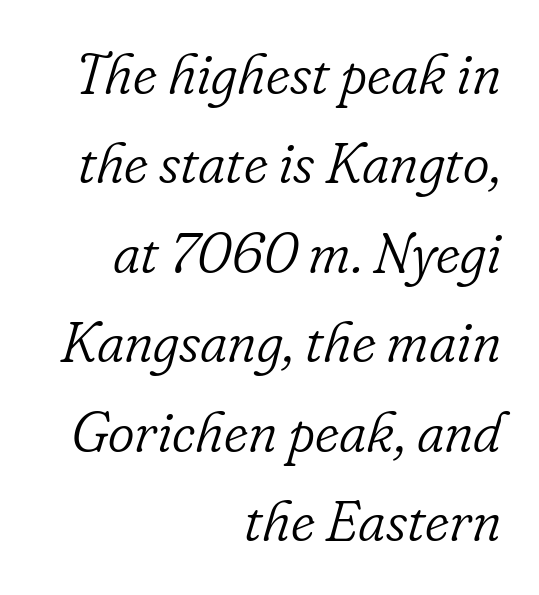
These lines keep a tight, regular rhythm from letter to letter. The space directly below the letters is spotless. The typeface chosen for these lines features serifs. This block has exactly the height ordinary leading produces. Italic: yes, the glyphs are oblique. Here the designer chose a conventional face with non-uniform glyph widths.
